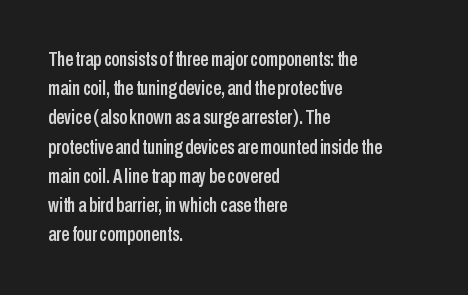
{"italic": "no", "underline": "no", "align": "left", "line_spacing": "normal", "line_spacing_ratio": 1.46, "letter_spacing": "normal", "letter_spacing_em": 0.0, "glyph_px": 20}
